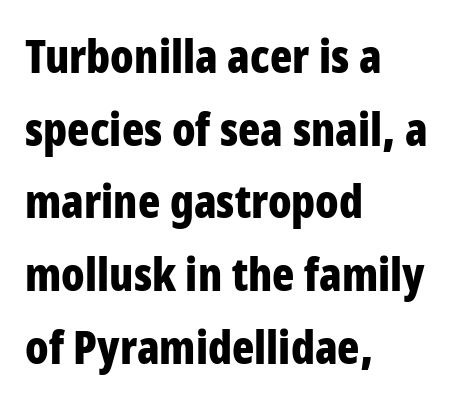
Q: Is the text bold? A: Yes.
Q: Is the text italic (slanted)? A: No, it is upright.
Q: Is the typeface a serif or a sans-serif typeface? A: Sans-serif.
Q: Is the text underlined? A: No.
Q: How is the paragraph aligned? A: Left-aligned.
Q: Is the spacing between letters normal or unusually wide? A: Normal.
Q: Is the spacing between lines tight, normal or loose? A: Normal.
Q: Width (condensed, normal, or wide)? A: Condensed.
Q: Stroke contrast? A: Low.
Q: x-height? A: Large.
Q: Monospaced? A: No.
